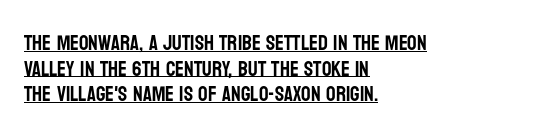
The image shows 21 px text type, upright; set left-aligned, line spacing 1.22x, normal letter spacing, underlined.
